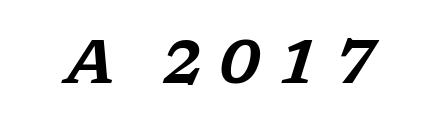
{"serif": "yes", "italic": "yes", "lean": "right", "slant_degrees": 17, "width": "wide", "stroke_contrast": "low", "x_height": "medium", "monospaced": "no", "underline": "no", "letter_spacing": "wide", "letter_spacing_em": 0.25, "glyph_px": 60}
